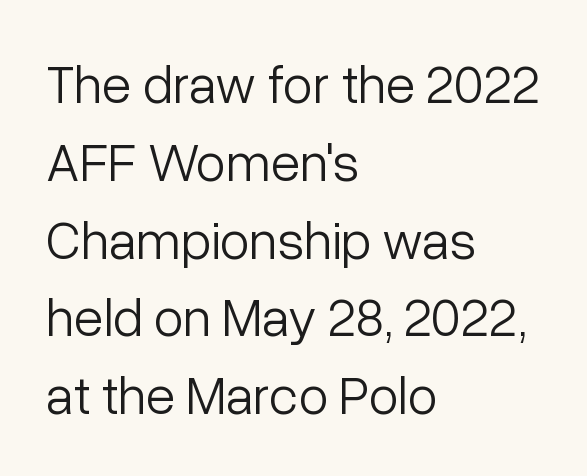
Q: Is the text bold? A: No.
Q: Is the text italic (slanted)? A: No, it is upright.
Q: Is the typeface a serif or a sans-serif typeface? A: Sans-serif.
Q: Is the text underlined? A: No.
Q: How is the paragraph aligned? A: Left-aligned.
Q: Is the spacing between letters normal or unusually wide? A: Normal.
Q: Is the spacing between lines tight, normal or loose? A: Normal.
Q: Width (condensed, normal, or wide)? A: Normal.
Q: Stroke contrast? A: Low.
Q: x-height? A: Medium.
Q: Monospaced? A: No.
